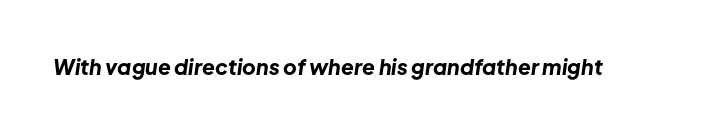
The image shows 21 px bold type, italic (leaning right); set normal letter spacing, not underlined.
